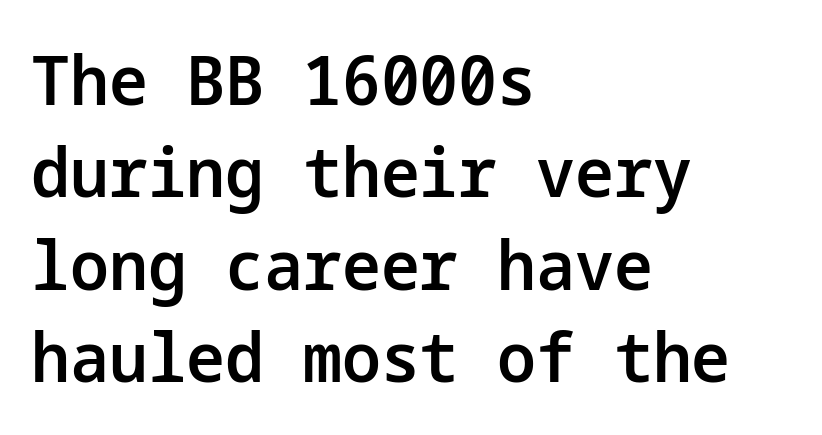
Q: Is the text bold? A: Semi-bold.
Q: Is the text italic (slanted)? A: No, it is upright.
Q: Is the typeface a serif or a sans-serif typeface? A: Sans-serif.
Q: Is the text underlined? A: No.
Q: How is the paragraph aligned? A: Left-aligned.
Q: Is the spacing between letters normal or unusually wide? A: Normal.
Q: Is the spacing between lines tight, normal or loose? A: Normal.
Q: Width (condensed, normal, or wide)? A: Normal.
Q: Stroke contrast? A: Low.
Q: x-height? A: Medium.
